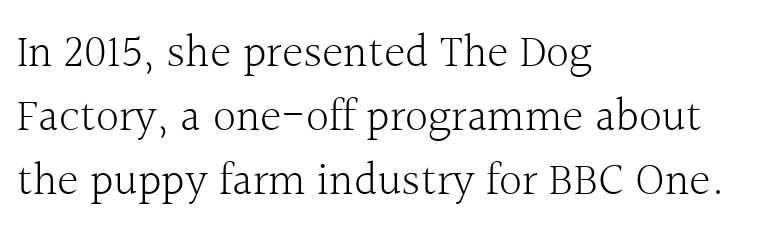
The image shows 46 px light serif type, upright; set left-aligned, normal line spacing (1.39x), normal letter spacing, not underlined; a medium x-height.
